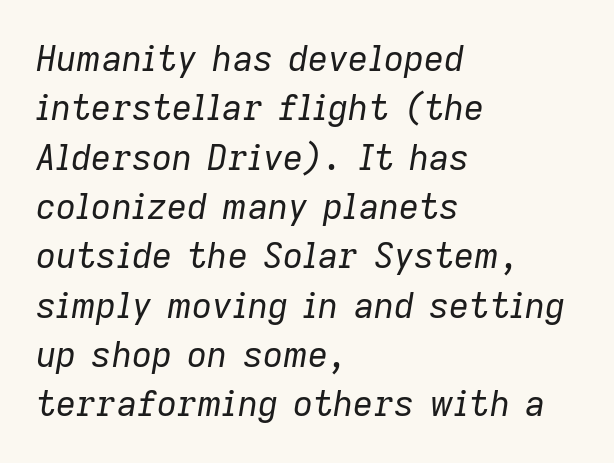
This rendering uses left alignment, leaving the right contour irregular. Regular leading. Looks like regular typesetting: each glyph gets only the width it needs. The strokes carry an ordinary text weight at most.
